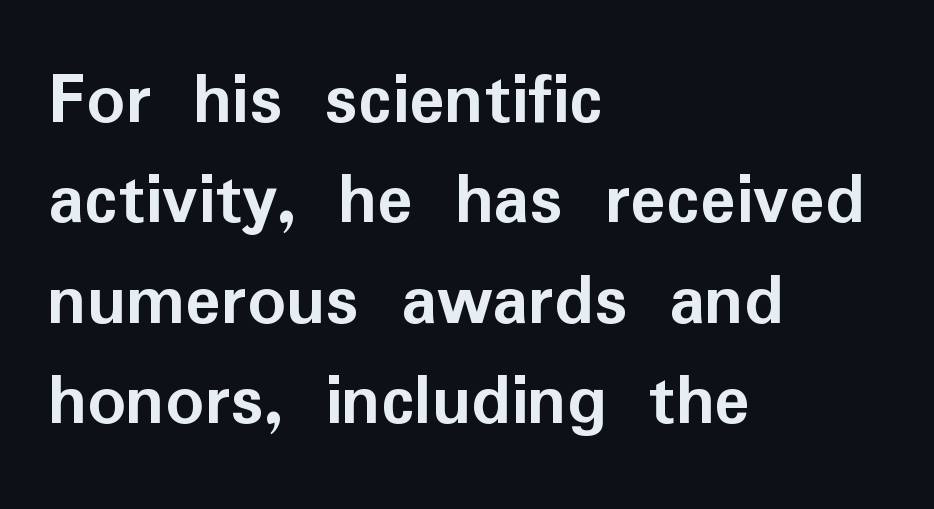
{"serif": "no", "italic": "no", "bold": "yes", "weight": "semibold", "width": "normal", "stroke_contrast": "low", "x_height": "medium", "monospaced": "no", "underline": "no", "align": "left", "line_spacing": "normal", "line_spacing_ratio": 1.34, "letter_spacing": "normal", "letter_spacing_em": 0.0, "glyph_px": 75}
